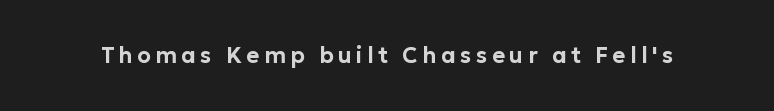
The image shows 22 px text type, upright; set unusually wide letter spacing (+0.21 em), not underlined.
